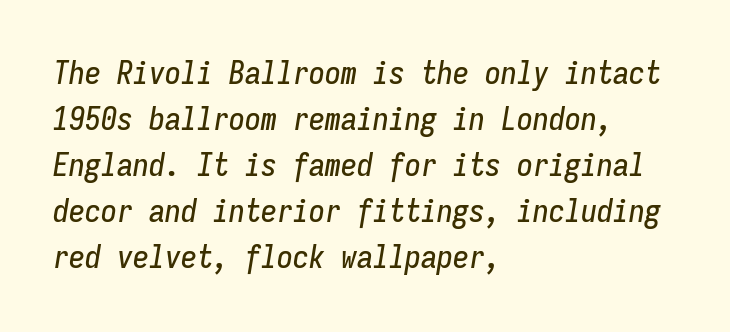
{"italic": "yes", "lean": "right", "slant_degrees": 9, "width": "condensed", "stroke_contrast": "low", "x_height": "medium", "monospaced": "yes", "underline": "no", "align": "left", "line_spacing": "normal", "line_spacing_ratio": 1.44, "letter_spacing": "normal", "letter_spacing_em": 0.0, "glyph_px": 32}
